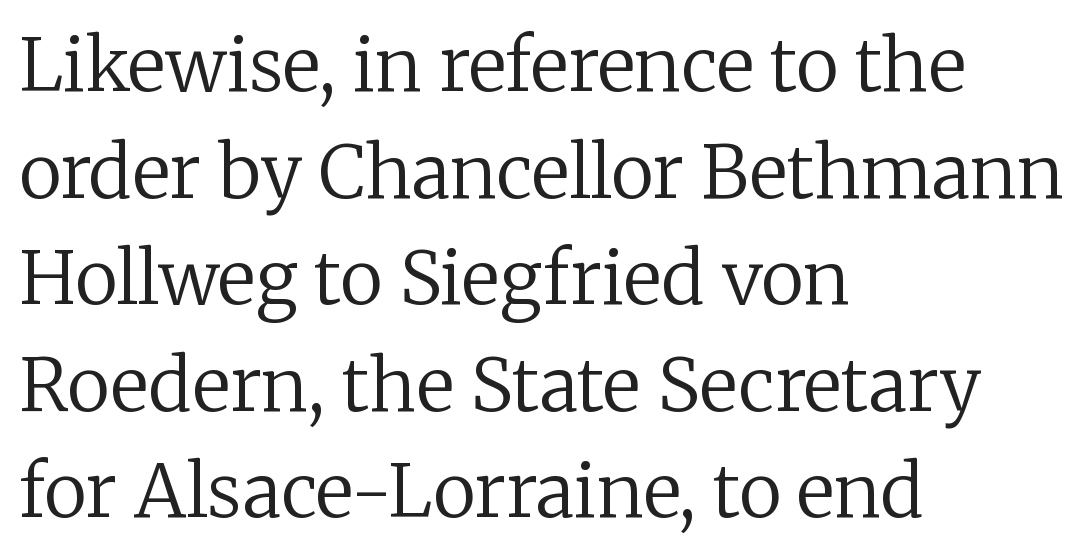
Q: Is the text bold? A: No.
Q: Is the text italic (slanted)? A: No, it is upright.
Q: Is the typeface a serif or a sans-serif typeface? A: Serif.
Q: Is the text underlined? A: No.
Q: How is the paragraph aligned? A: Left-aligned.
Q: Is the spacing between letters normal or unusually wide? A: Normal.
Q: Is the spacing between lines tight, normal or loose? A: Normal.
Q: Width (condensed, normal, or wide)? A: Normal.
Q: Stroke contrast? A: Low.
Q: x-height? A: Medium.
Q: Monospaced? A: No.
